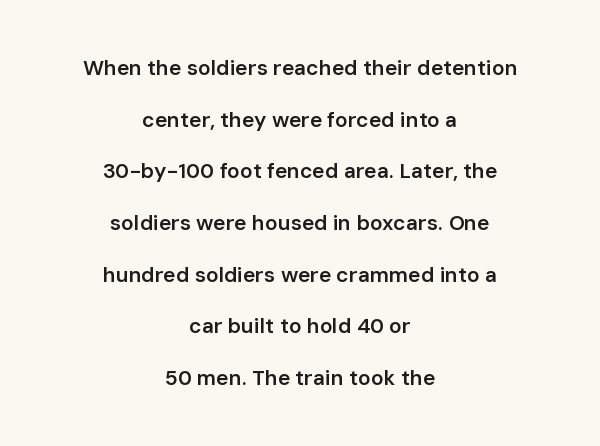
Q: Is the text bold? A: Semi-bold.
Q: Is the text italic (slanted)? A: No, it is upright.
Q: Is the text underlined? A: No.
Q: How is the paragraph aligned? A: Centered.
Q: Is the spacing between letters normal or unusually wide? A: Normal.
Q: Is the spacing between lines tight, normal or loose? A: Loose.
